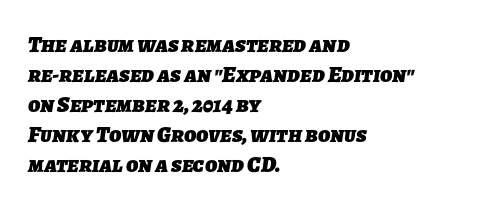
The string is rendered with underlining switched off. The vertical gap from one line to the next is medium. Where is the straight margin? On the left. Short note: letters normally spaced. These lines carry a lot of weight — the face is fully bold.
